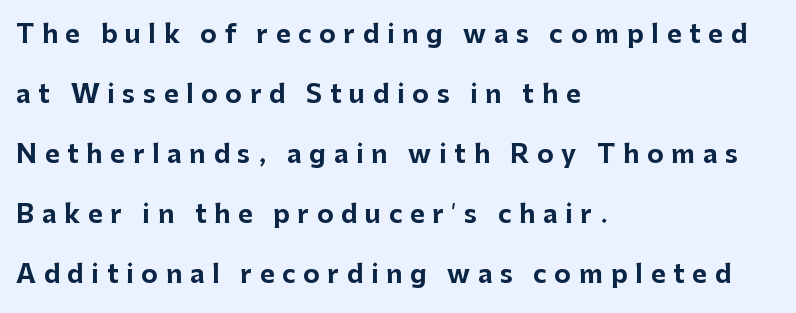
Q: Is the text bold? A: Yes.
Q: Is the text italic (slanted)? A: No, it is upright.
Q: Is the text underlined? A: No.
Q: How is the paragraph aligned? A: Left-aligned.
Q: Is the spacing between letters normal or unusually wide? A: Unusually wide.
Q: Is the spacing between lines tight, normal or loose? A: Loose.
